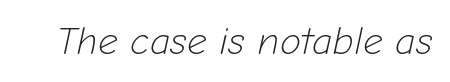
{"italic": "yes", "lean": "right", "slant_degrees": 12, "bold": "no", "weight": "light", "width": "normal", "stroke_contrast": "low", "x_height": "medium", "monospaced": "no", "underline": "no", "letter_spacing": "normal", "letter_spacing_em": 0.0, "glyph_px": 39}
